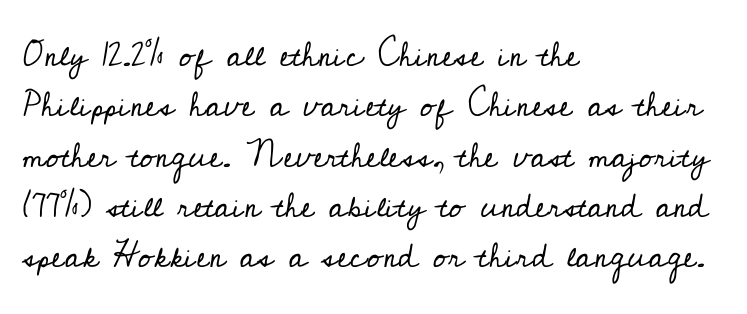
{"serif": "yes", "bold": "no", "weight": "regular", "width": "normal", "stroke_contrast": "low", "x_height": "small", "monospaced": "no", "underline": "no", "align": "left", "line_spacing": "normal", "line_spacing_ratio": 1.48, "letter_spacing": "normal", "letter_spacing_em": 0.0, "glyph_px": 34}
